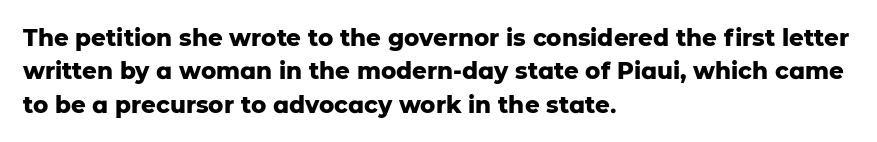
The image shows 23 px bold type, upright; set left-aligned, normal line spacing (1.45x), normal letter spacing, not underlined.
